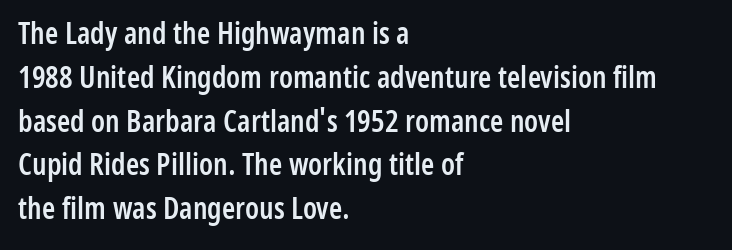
{"serif": "no", "italic": "no", "bold": "semi", "weight": "semibold", "width": "condensed", "stroke_contrast": "low", "x_height": "medium", "monospaced": "no", "underline": "no", "align": "left", "line_spacing": "normal", "line_spacing_ratio": 1.46, "letter_spacing": "normal", "letter_spacing_em": 0.0, "glyph_px": 30}
